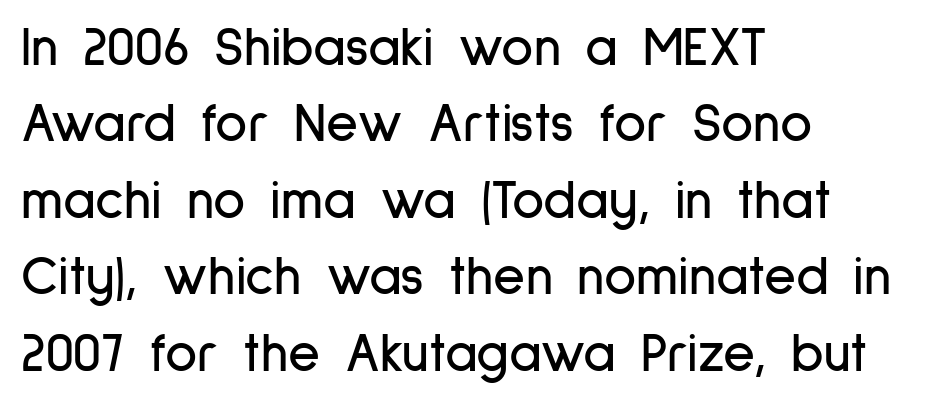
Q: Is the text italic (slanted)? A: No, it is upright.
Q: Is the typeface a serif or a sans-serif typeface? A: Sans-serif.
Q: Is the text underlined? A: No.
Q: How is the paragraph aligned? A: Left-aligned.
Q: Is the spacing between letters normal or unusually wide? A: Normal.
Q: Is the spacing between lines tight, normal or loose? A: Normal.
Q: Width (condensed, normal, or wide)? A: Condensed.
Q: Stroke contrast? A: Low.
Q: x-height? A: Medium.
Q: Monospaced? A: No.
